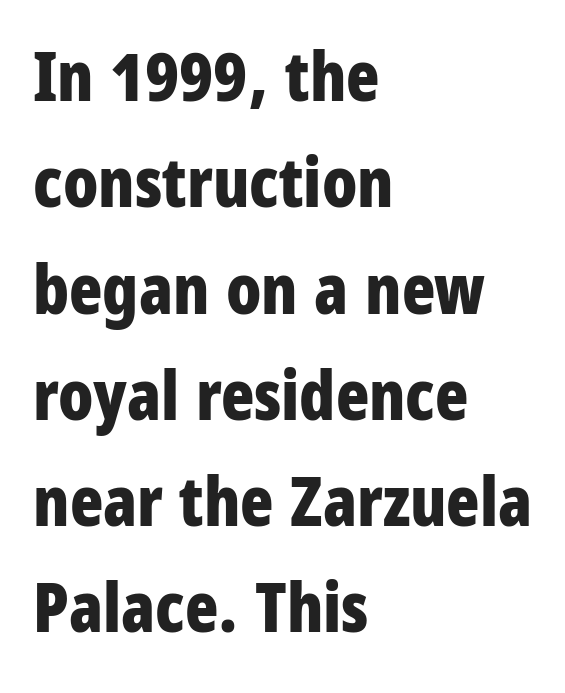
The image shows 69 px bold, condensed sans-serif type, upright; set left-aligned, normal line spacing (1.54x), normal letter spacing, not underlined; low stroke contrast and a large x-height.
